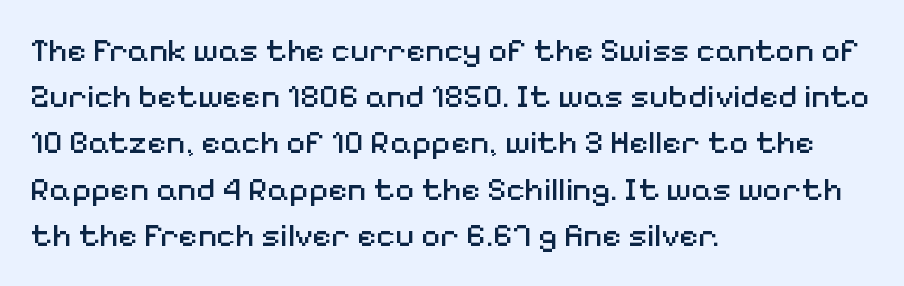
The image shows 33 px regular-weight sans-serif type, upright; set left-aligned, normal line spacing (1.4x), normal letter spacing, not underlined; medium stroke contrast and a medium x-height.
